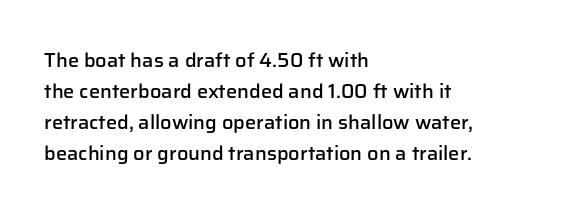
The typography opts for an upright posture over an oblique one. Line beginnings align vertically; line endings do not. Compared with typical body copy, the letter spacing here is the same. Does the leading feel generous? No, just average. Summary of weight: moderately heavy, a semibold.
